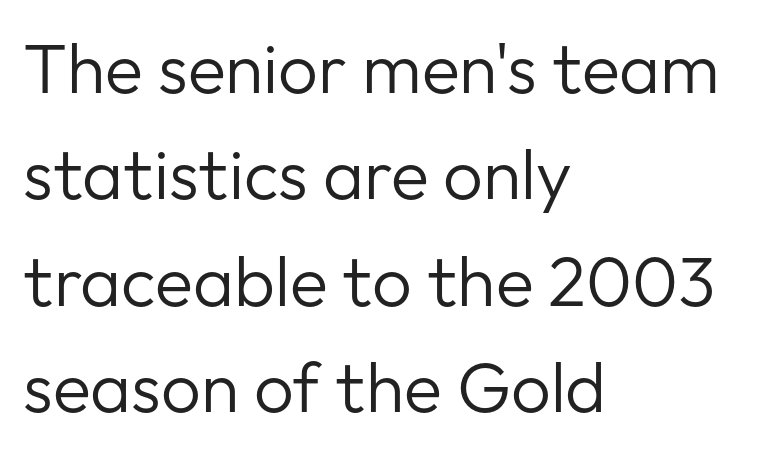
{"serif": "no", "italic": "no", "bold": "no", "weight": "regular", "width": "normal", "stroke_contrast": "low", "x_height": "medium", "monospaced": "no", "underline": "no", "align": "left", "line_spacing": "normal", "line_spacing_ratio": 1.52, "letter_spacing": "normal", "letter_spacing_em": 0.0, "glyph_px": 70}
